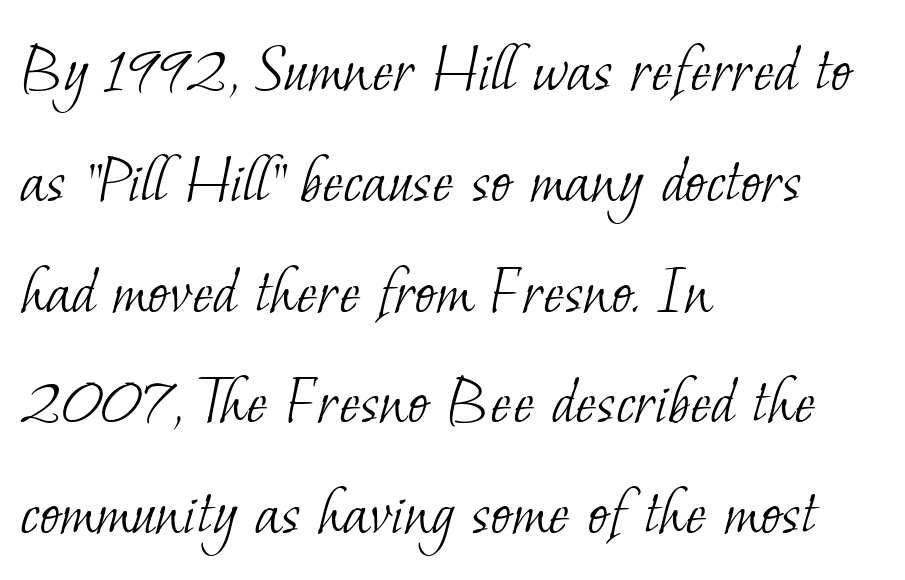
Plain, unruled lines of type. Heaviness? Minimal to ordinary, like unemphasized prose. If you drew a ruler down the left edge, every line would touch it. Normally led — the rows are evenly, conventionally spaced. The gaps between neighbouring characters are ordinary and unremarkable.
